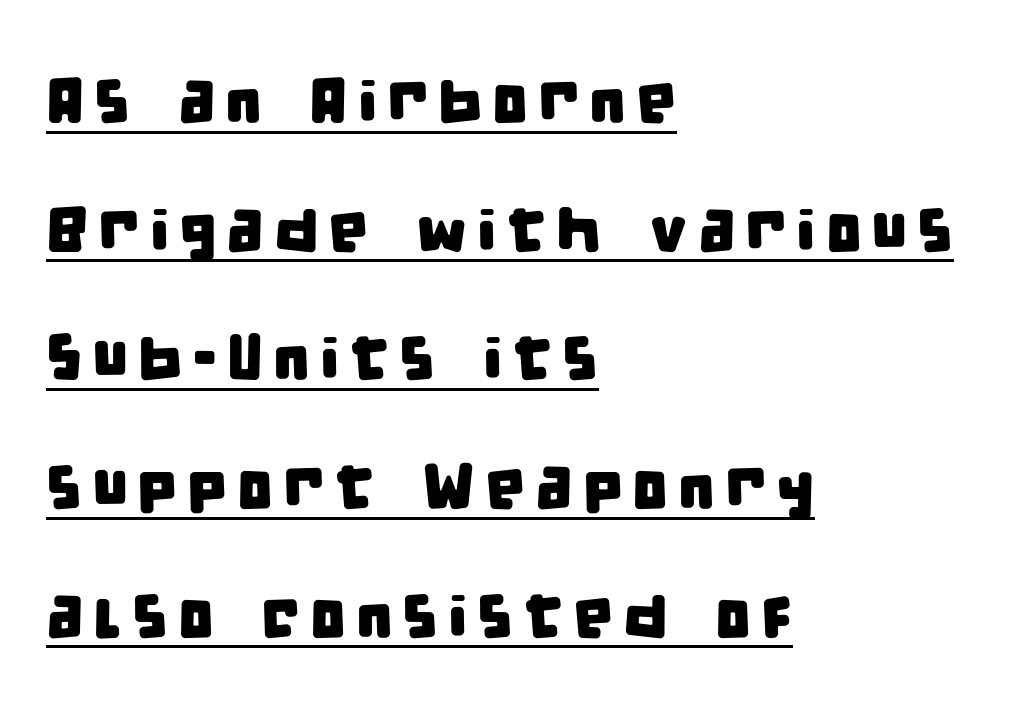
{"serif": "no", "width": "condensed", "stroke_contrast": "low", "x_height": "large", "monospaced": "no", "underline": "yes", "align": "left", "line_spacing": "loose", "line_spacing_ratio": 2.01, "glyph_px": 64}
